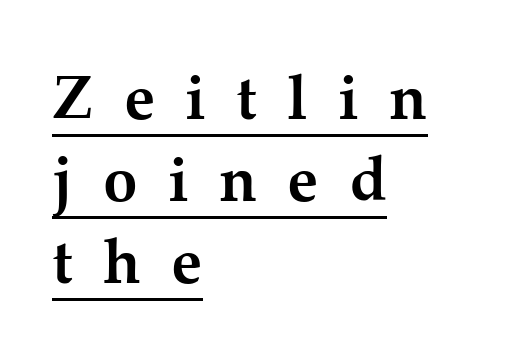
{"serif": "yes", "italic": "no", "bold": "yes", "weight": "semibold", "width": "normal", "stroke_contrast": "medium", "x_height": "medium", "monospaced": "no", "underline": "yes", "align": "left", "line_spacing": "normal", "line_spacing_ratio": 1.32, "letter_spacing": "wide", "letter_spacing_em": 0.49, "glyph_px": 62}
